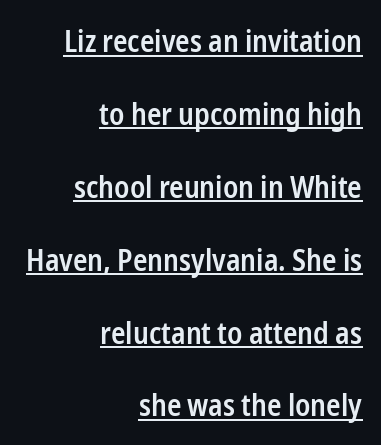
The letterforms sit shoulder to shoulder at normal distance. Where is the straight margin? On the right. The type sits square on the baseline with zero lean. These words are printed semibold, heavier than regular yet not bold. Stroke terminals: plain, sans-serif.
